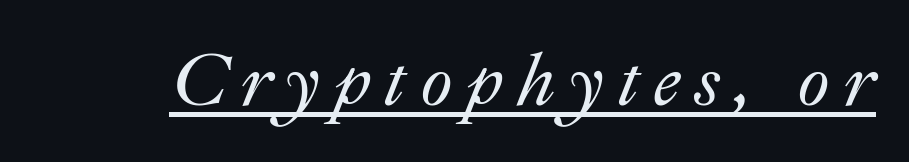
Q: Is the text italic (slanted)? A: Yes, it leans right by about 22 degrees.
Q: Is the text underlined? A: Yes.
Q: Width (condensed, normal, or wide)? A: Normal.
Q: Stroke contrast? A: Medium.
Q: x-height? A: Small.
Q: Monospaced? A: No.
